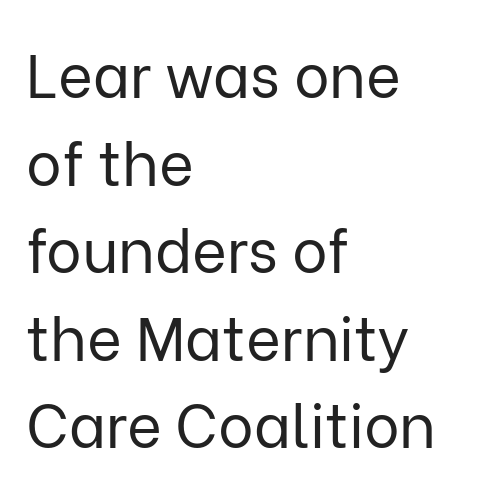
Q: Is the text bold? A: No.
Q: Is the text italic (slanted)? A: No, it is upright.
Q: Is the typeface a serif or a sans-serif typeface? A: Sans-serif.
Q: Is the text underlined? A: No.
Q: How is the paragraph aligned? A: Left-aligned.
Q: Is the spacing between letters normal or unusually wide? A: Normal.
Q: Is the spacing between lines tight, normal or loose? A: Normal.
Q: Width (condensed, normal, or wide)? A: Normal.
Q: Stroke contrast? A: Low.
Q: x-height? A: Medium.
Q: Monospaced? A: No.
